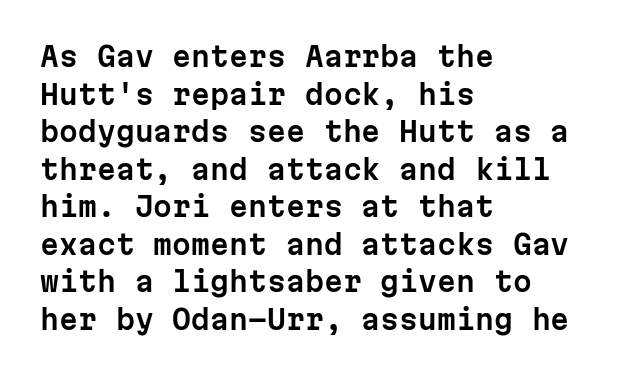
{"italic": "no", "underline": "no", "align": "left", "line_spacing": "normal", "line_spacing_ratio": 1.39, "letter_spacing": "normal", "letter_spacing_em": 0.0, "glyph_px": 27}
